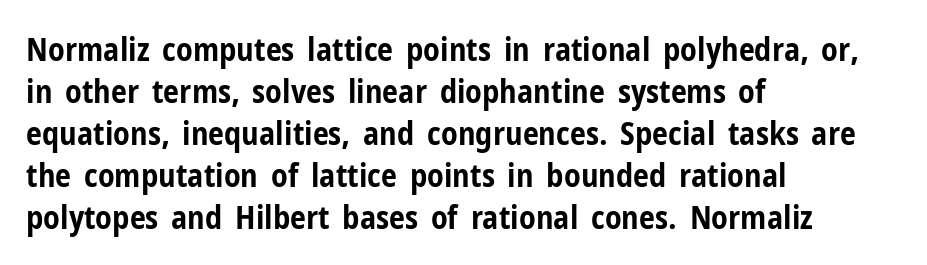
{"serif": "no", "italic": "no", "bold": "yes", "weight": "bold", "width": "condensed", "stroke_contrast": "low", "x_height": "medium", "monospaced": "no", "underline": "no", "align": "left", "line_spacing": "normal", "line_spacing_ratio": 1.31, "letter_spacing": "normal", "letter_spacing_em": 0.0, "glyph_px": 32}
